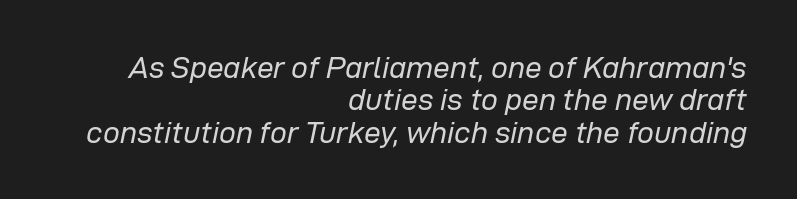
The image shows 30 px regular-weight type, italic (leaning right); set right-aligned, tight line spacing (1.08x), normal letter spacing, not underlined; low stroke contrast and a medium x-height.
